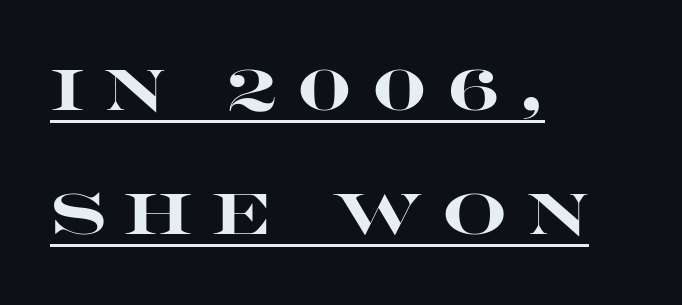
A typesetter would call this proportional, since set widths differ per character. The tracking reads as deliberately expanded to a designer's eye. Summary of vertical rhythm: relaxed, with wide interline spacing. This is roman type, the default non-slanted kind. Heavy, bold letterforms.
